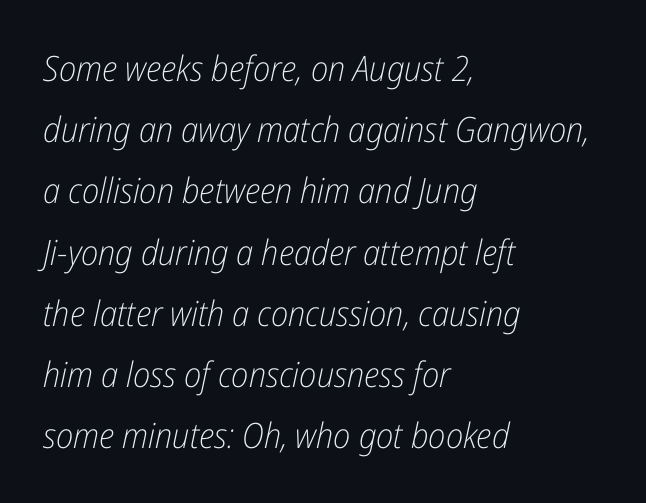
{"italic": "yes", "lean": "right", "slant_degrees": 12, "bold": "no", "weight": "light", "width": "condensed", "stroke_contrast": "low", "x_height": "medium", "monospaced": "no", "underline": "no", "align": "left", "line_spacing_ratio": 1.75, "letter_spacing": "normal", "letter_spacing_em": 0.0, "glyph_px": 35}
